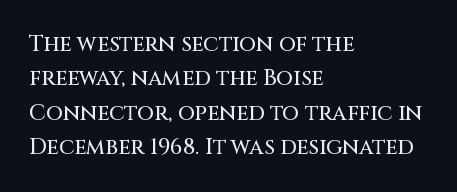
{"italic": "no", "underline": "no", "align": "left", "line_spacing": "normal", "line_spacing_ratio": 1.56, "letter_spacing": "normal", "letter_spacing_em": 0.0, "glyph_px": 22}
